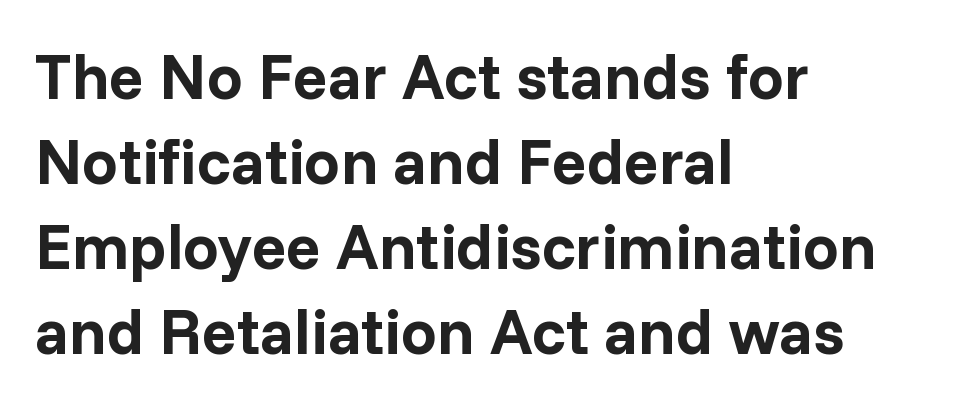
{"serif": "no", "italic": "no", "bold": "yes", "weight": "bold", "width": "normal", "stroke_contrast": "low", "x_height": "medium", "monospaced": "no", "underline": "no", "align": "left", "line_spacing": "normal", "line_spacing_ratio": 1.33, "letter_spacing": "normal", "letter_spacing_em": 0.0, "glyph_px": 64}
